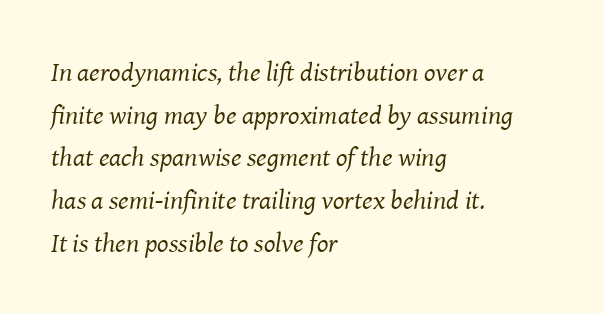
Q: Is the text bold? A: No.
Q: Is the text italic (slanted)? A: Yes, it leans right by about 8 degrees.
Q: Is the text underlined? A: No.
Q: How is the paragraph aligned? A: Left-aligned.
Q: Is the spacing between letters normal or unusually wide? A: Normal.
Q: Is the spacing between lines tight, normal or loose? A: Normal.
